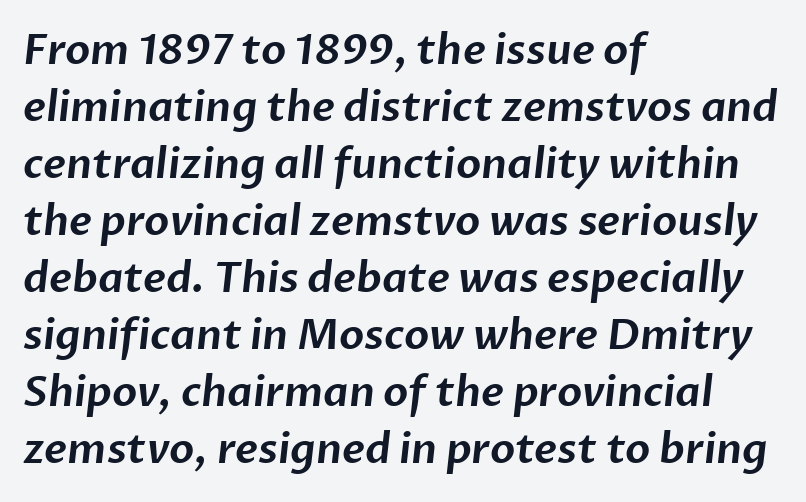
The lines sit at an ordinary, default distance from one another. Observe the absence of serifs on each vertical stroke in this sample. There is no visible air inserted between adjacent glyphs. A bare baseline throughout the passage. This sample has the flowing, uneven cadence of proportional lettering.
